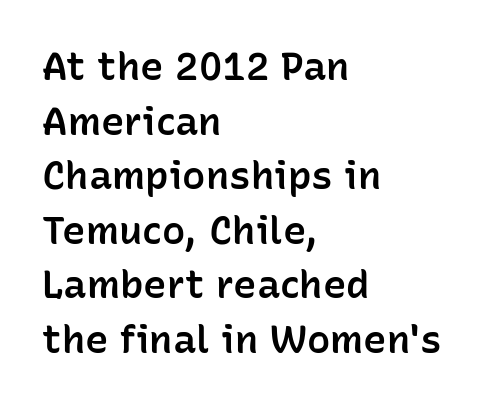
{"serif": "no", "italic": "no", "bold": "semi", "weight": "semibold", "width": "normal", "stroke_contrast": "low", "x_height": "medium", "monospaced": "no", "underline": "no", "align": "left", "line_spacing": "normal", "line_spacing_ratio": 1.4, "letter_spacing": "normal", "letter_spacing_em": 0.0, "glyph_px": 39}
